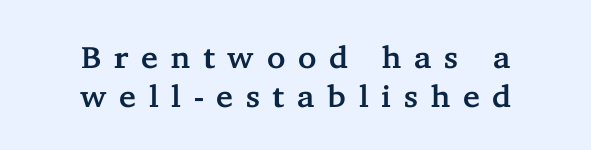
Underlining? Definitely not there. Observe the wide spacing: letters keep a clear distance from each other. Baseline-to-baseline distance is the conventional proportion of letter height. The face used here is proportionally spaced, like ordinary book or web type.
